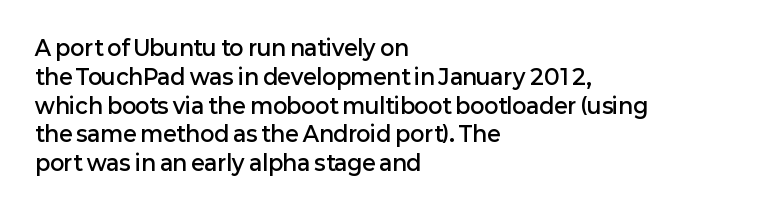
{"italic": "no", "bold": "semi", "underline": "no", "align": "left", "line_spacing": "normal", "line_spacing_ratio": 1.37, "letter_spacing": "normal", "letter_spacing_em": 0.0, "glyph_px": 21}
